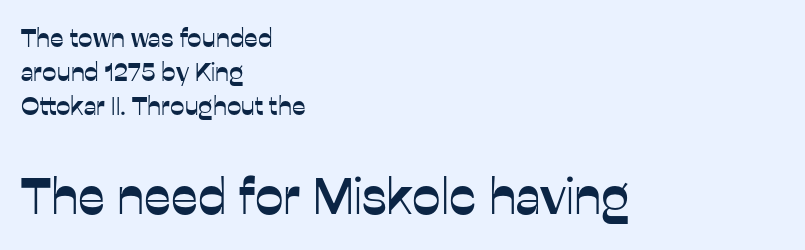
The image shows 51 px sans-serif type, upright; set left-aligned, normal line spacing (1.31x), normal letter spacing, not underlined; the second (bottom) block is 1.96x larger; low stroke contrast and a medium x-height.
